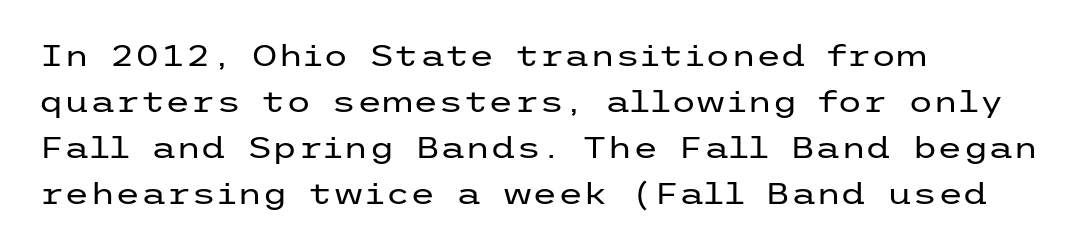
Q: Is the text bold? A: No.
Q: Is the text italic (slanted)? A: No, it is upright.
Q: Is the typeface a serif or a sans-serif typeface? A: Sans-serif.
Q: Is the text underlined? A: No.
Q: How is the paragraph aligned? A: Left-aligned.
Q: Is the spacing between letters normal or unusually wide? A: Normal.
Q: Is the spacing between lines tight, normal or loose? A: Normal.
Q: Width (condensed, normal, or wide)? A: Wide.
Q: Stroke contrast? A: Low.
Q: x-height? A: Medium.
